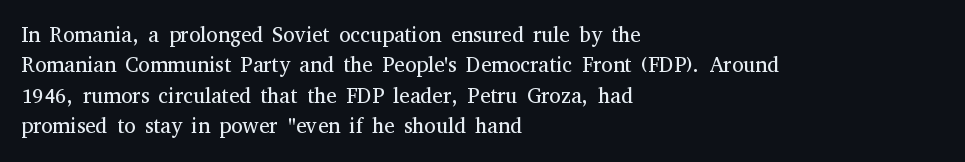
Letter spacing: default. Ink coverage per letter is moderate at most. The rag falls on the right side of this text block. Descenders are the only things crossing below the line. This block has exactly the height ordinary leading produces. This is the regular roman posture of the typeface.
